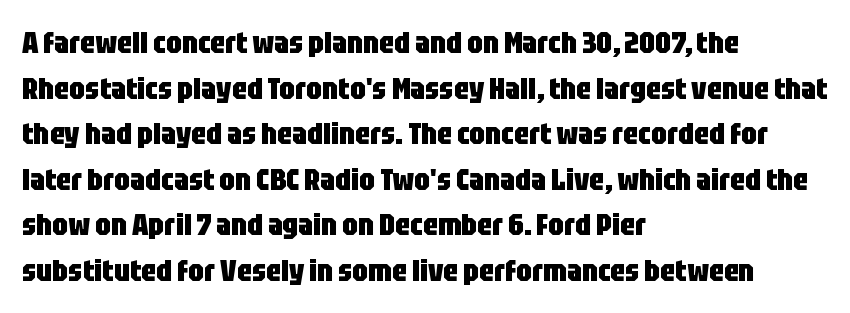
The image shows 31 px heavy, condensed sans-serif type, upright; set left-aligned, normal line spacing (1.47x), normal letter spacing, not underlined; low stroke contrast and a large x-height.
